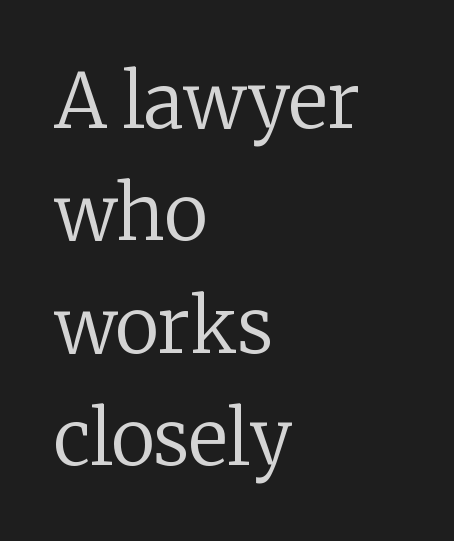
The space beneath each line is pristine and unruled. Looks like regular typesetting: each glyph gets only the width it needs. Leftover space on each line is placed entirely after the last word. This sample uses a serif face.
